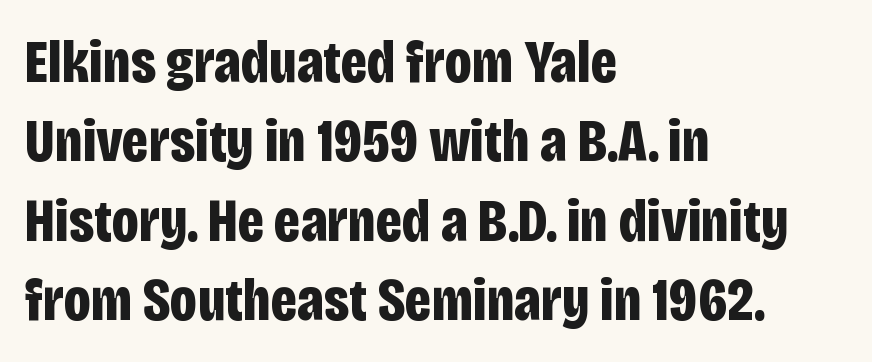
The image shows 61 px bold, condensed sans-serif type, upright; set left-aligned, normal line spacing (1.3x), normal letter spacing, not underlined; low stroke contrast and a large x-height.
